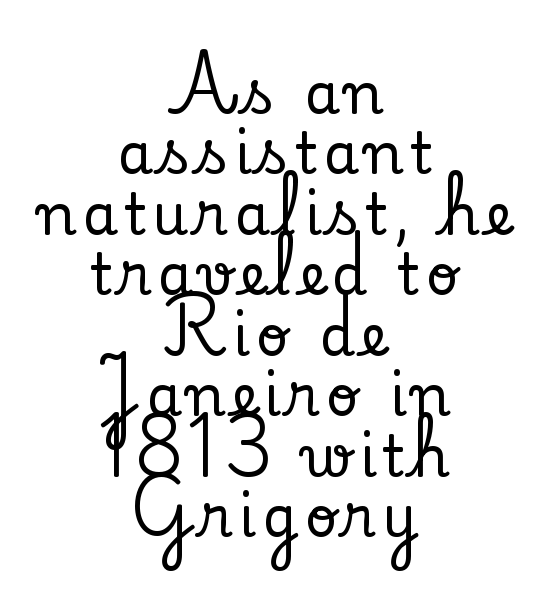
{"serif": "yes", "italic": "no", "width": "normal", "stroke_contrast": "low", "x_height": "small", "monospaced": "no", "underline": "no", "align": "center", "line_spacing": "tight", "line_spacing_ratio": 1.06, "glyph_px": 57}
